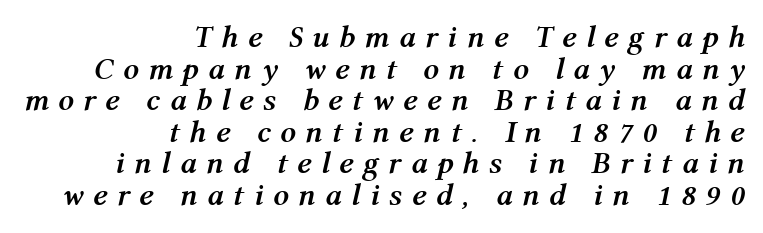
Q: Is the text bold? A: Yes.
Q: Is the text italic (slanted)? A: Yes, it leans right by about 12 degrees.
Q: Is the text underlined? A: No.
Q: How is the paragraph aligned? A: Right-aligned.
Q: Is the spacing between letters normal or unusually wide? A: Unusually wide.
Q: Is the spacing between lines tight, normal or loose? A: Tight.
Q: Width (condensed, normal, or wide)? A: Normal.
Q: Stroke contrast? A: Medium.
Q: x-height? A: Medium.
Q: Monospaced? A: No.
